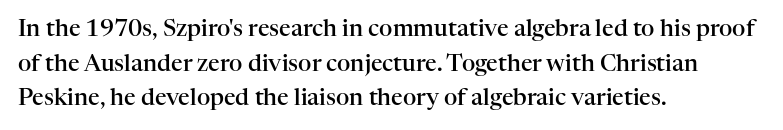
The image shows 23 px text type, upright; set left-aligned, normal line spacing (1.51x), normal letter spacing, not underlined.
